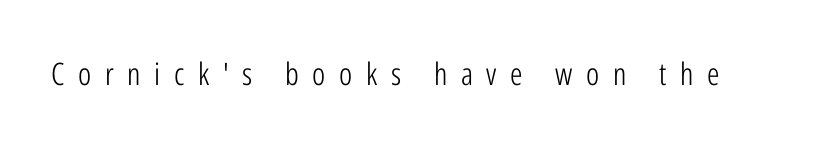
The image shows 31 px light, condensed sans-serif type, upright; set unusually wide letter spacing (+0.44 em), not underlined; low stroke contrast and a medium x-height.
